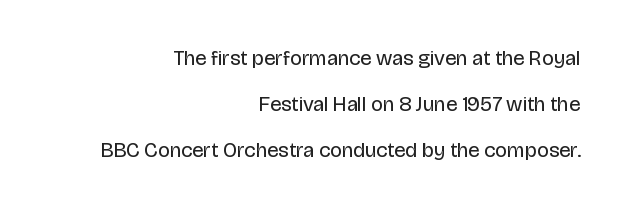
{"italic": "no", "bold": "no", "underline": "no", "align": "right", "line_spacing": "loose", "line_spacing_ratio": 2.18, "letter_spacing": "normal", "letter_spacing_em": 0.0, "glyph_px": 21}
